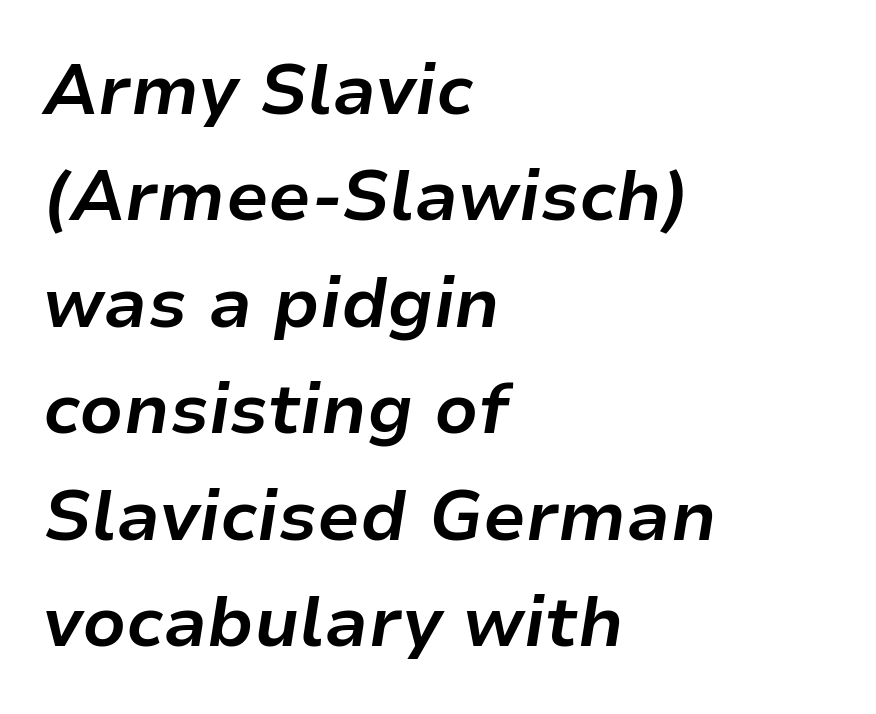
{"italic": "yes", "lean": "right", "slant_degrees": 9, "bold": "yes", "weight": "bold", "width": "normal", "stroke_contrast": "low", "x_height": "medium", "monospaced": "no", "underline": "no", "align": "left", "line_spacing": "normal", "line_spacing_ratio": 1.52, "letter_spacing": "normal", "letter_spacing_em": 0.0, "glyph_px": 70}
